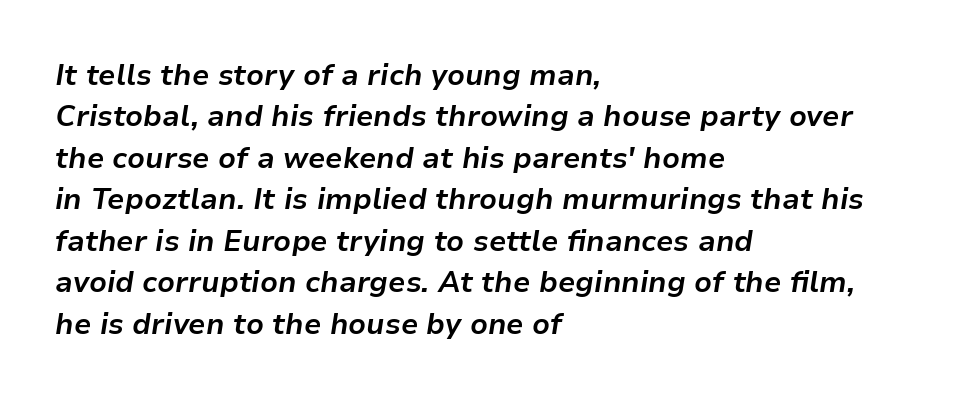
The specimen reads as italic at a glance. How heavy is the stroke? Heavy — this is a bold. Here the glyphs are tracked normally, forming tight word shapes. All the whitespace from short lines collects on the right. The passage shown is typed in a proportional face where columns would drift. The baseline area is clear.
